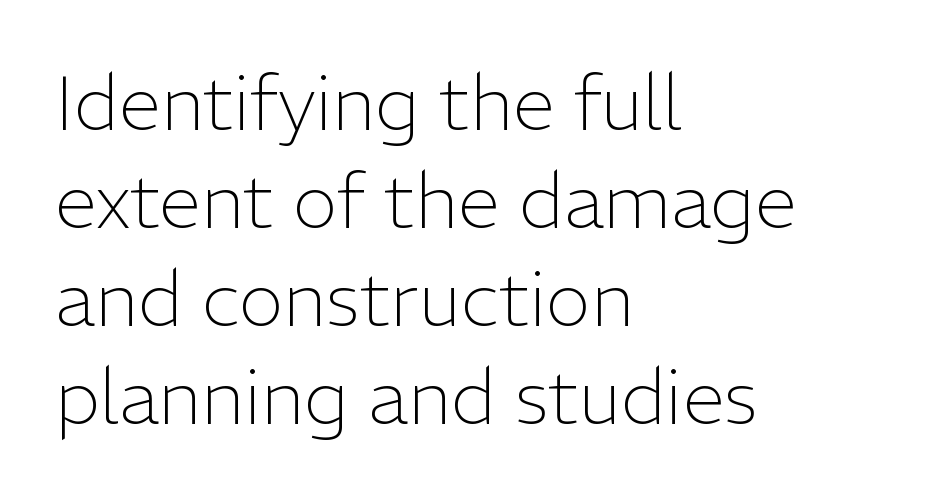
The horizontal fit of the characters is conventional and even. To sum up the face: it is a sans, with no serifs. Unbolded letterforms with no extra heft. Notice how the stems are strictly vertical — no italics here. A clean baseline with only descenders dipping below it.
